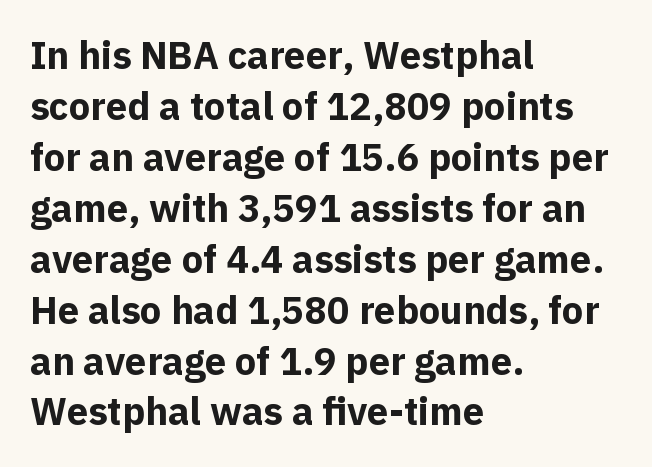
The designer went with a sans here, leaving each stem footless. Here the designer chose a conventional face with non-uniform glyph widths. The zone under the glyphs is completely vacant. Line spacing here is normal. The font is running at its bold setting. In terms of letterspacing, this is plain default setting.
